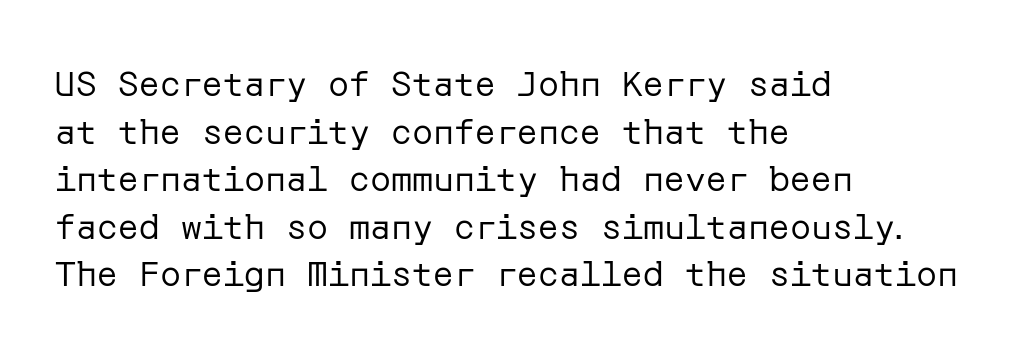
{"serif": "no", "italic": "no", "bold": "no", "weight": "regular", "width": "normal", "stroke_contrast": "low", "x_height": "medium", "underline": "no", "align": "left", "line_spacing": "normal", "line_spacing_ratio": 1.36, "letter_spacing": "normal", "letter_spacing_em": 0.0, "glyph_px": 35}
